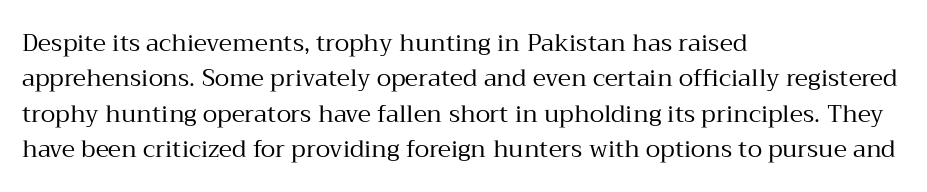
Q: Is the text bold? A: No.
Q: Is the text italic (slanted)? A: No, it is upright.
Q: Is the text underlined? A: No.
Q: How is the paragraph aligned? A: Left-aligned.
Q: Is the spacing between letters normal or unusually wide? A: Normal.
Q: Is the spacing between lines tight, normal or loose? A: Normal.
